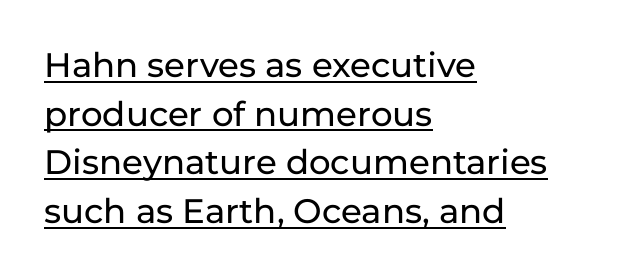
The image shows 34 px sans-serif type, upright; set left-aligned, normal line spacing (1.43x), normal letter spacing, underlined; low stroke contrast and a medium x-height.
